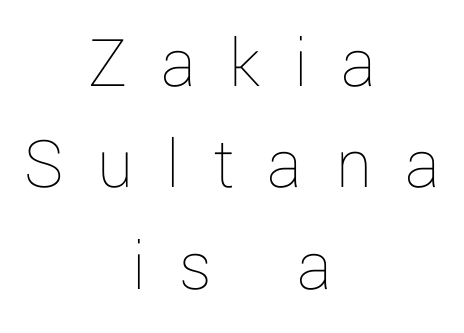
Q: Is the text bold? A: No.
Q: Is the text italic (slanted)? A: No, it is upright.
Q: Is the text underlined? A: No.
Q: How is the paragraph aligned? A: Centered.
Q: Is the spacing between letters normal or unusually wide? A: Unusually wide.
Q: Is the spacing between lines tight, normal or loose? A: Normal.
Q: Width (condensed, normal, or wide)? A: Normal.
Q: Stroke contrast? A: Low.
Q: x-height? A: Medium.
Q: Monospaced? A: No.
